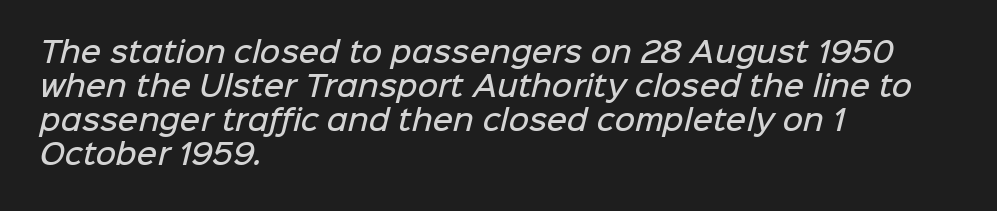
Q: Is the text bold? A: Semi-bold.
Q: Is the typeface a serif or a sans-serif typeface? A: Sans-serif.
Q: Is the text underlined? A: No.
Q: How is the paragraph aligned? A: Left-aligned.
Q: Is the spacing between letters normal or unusually wide? A: Normal.
Q: Width (condensed, normal, or wide)? A: Normal.
Q: Stroke contrast? A: Low.
Q: x-height? A: Medium.
Q: Monospaced? A: No.
